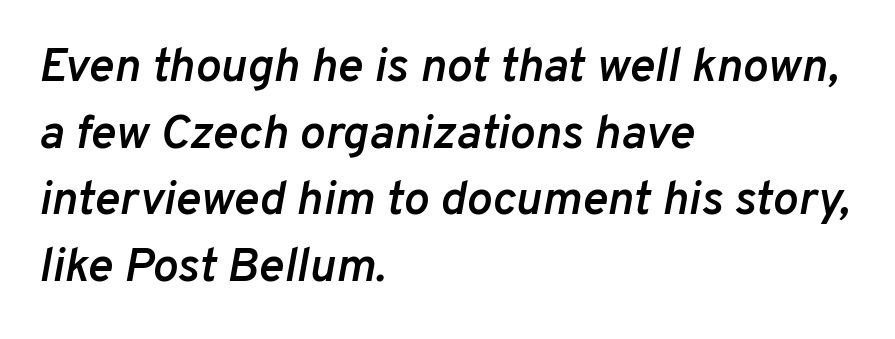
The image shows 48 px semibold type, italic (leaning right); set left-aligned, normal line spacing (1.39x), normal letter spacing, not underlined; low stroke contrast and a medium x-height.
